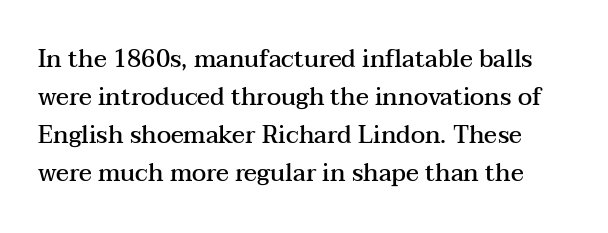
Q: Is the text bold? A: Semi-bold.
Q: Is the text italic (slanted)? A: No, it is upright.
Q: Is the text underlined? A: No.
Q: Is the spacing between letters normal or unusually wide? A: Normal.
Q: Is the spacing between lines tight, normal or loose? A: Normal.
